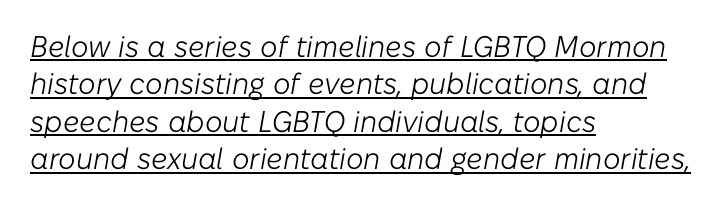
The image shows 30 px light type, italic (leaning right); set left-aligned, normal line spacing (1.25x), normal letter spacing, underlined; low stroke contrast and a medium x-height.
